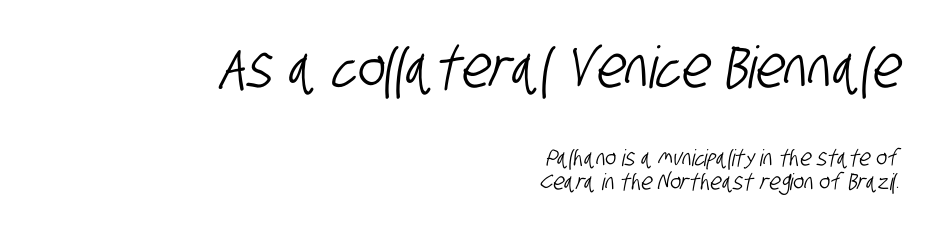
{"serif": "no", "width": "condensed", "stroke_contrast": "low", "x_height": "large", "monospaced": "no", "underline": "no", "align": "right", "line_spacing": "tight", "line_spacing_ratio": 1.04, "letter_spacing": "normal", "letter_spacing_em": 0.0, "larger_block": "first", "size_ratio": 2.52, "glyph_px": 58}
